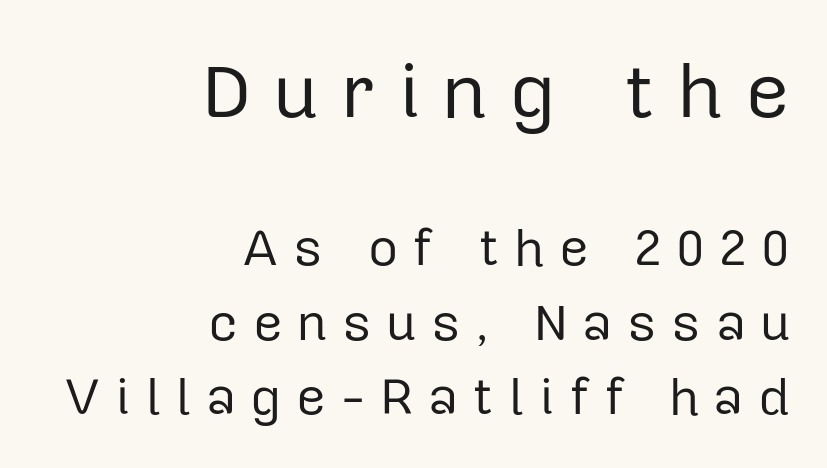
{"serif": "no", "italic": "no", "bold": "no", "weight": "regular", "width": "normal", "stroke_contrast": "low", "x_height": "medium", "monospaced": "no", "underline": "no", "align": "right", "line_spacing": "normal", "line_spacing_ratio": 1.44, "letter_spacing": "wide", "letter_spacing_em": 0.28, "larger_block": "first", "size_ratio": 1.5, "glyph_px": 78}
